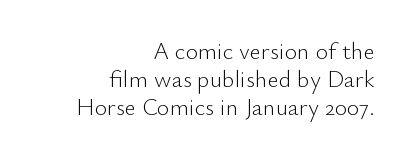
{"italic": "no", "bold": "no", "underline": "no", "align": "right", "line_spacing_ratio": 1.17, "letter_spacing": "normal", "letter_spacing_em": 0.0, "glyph_px": 24}
